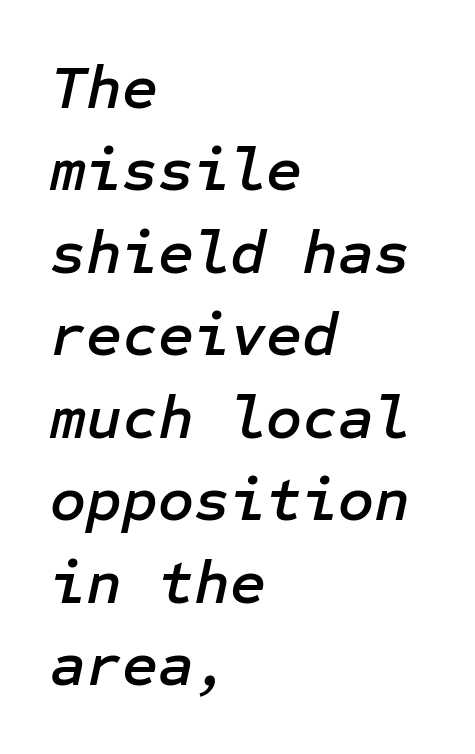
Q: Is the text italic (slanted)? A: Yes, it leans right by about 12 degrees.
Q: Is the text underlined? A: No.
Q: How is the paragraph aligned? A: Left-aligned.
Q: Is the spacing between letters normal or unusually wide? A: Normal.
Q: Is the spacing between lines tight, normal or loose? A: Normal.
Q: Width (condensed, normal, or wide)? A: Normal.
Q: Stroke contrast? A: Low.
Q: x-height? A: Medium.
